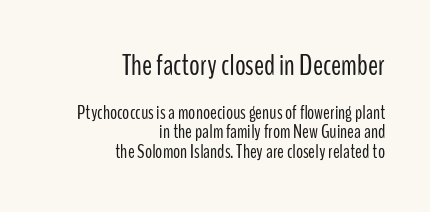
If you drew a ruler down the right edge, every line would touch it. The type family on display is of the sans-serif kind. The letters look calm and open, with moderate or lighter stems. Successive baselines arrive quickly, one right under another.
